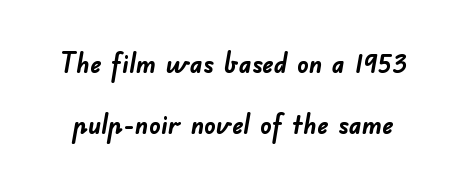
How would I describe the line gaps? Wide and relaxed. Character widths vary here, with narrow letters taking less room than wide ones. Set as a true bold cut, around the 700 mark. Nobody touched the tracking dial on this one. The specimen omits any rule beneath the text block's lines.
